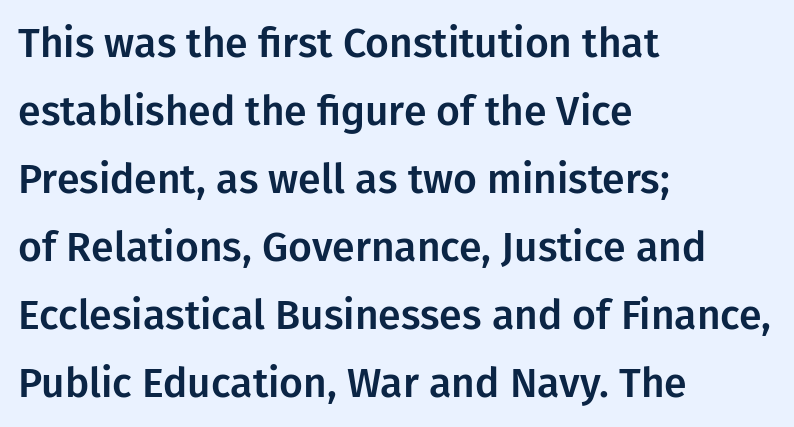
{"serif": "no", "italic": "no", "width": "normal", "stroke_contrast": "low", "x_height": "medium", "monospaced": "no", "underline": "no", "align": "left", "line_spacing": "normal", "line_spacing_ratio": 1.66, "letter_spacing": "normal", "letter_spacing_em": 0.0, "glyph_px": 41}
